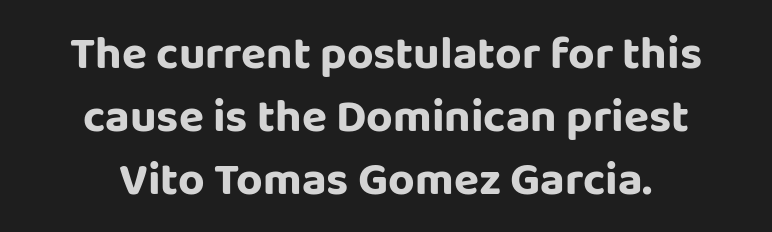
The image shows 46 px bold sans-serif type, upright; set centered, normal line spacing (1.37x), normal letter spacing, not underlined; low stroke contrast and a large x-height.
